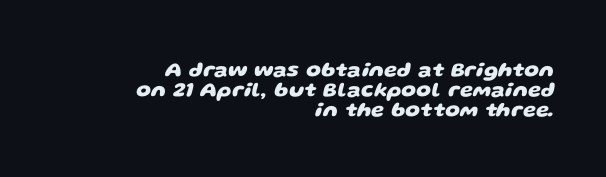
The image shows 21 px bold type; set right-aligned, tight line spacing (0.96x), normal letter spacing, not underlined.
